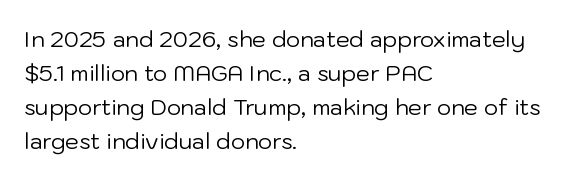
Caption: multi-line text, flush left, ragged right. Rendered with straight, roman letterforms. Beneath every word, the page is bare. Weight: not bold — regular or lighter. Nobody touched the tracking dial on this one. Vertically, the passage feels balanced, rows spaced as you'd expect.
